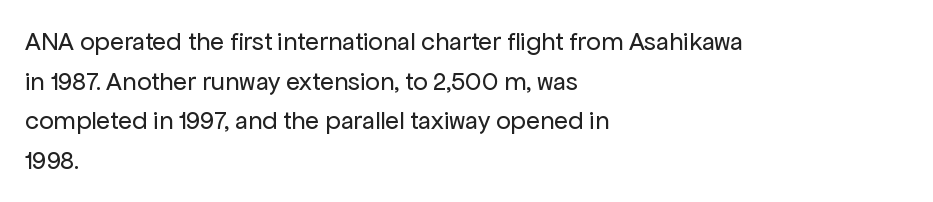
The image shows 26 px text type, upright; set left-aligned, normal line spacing (1.52x), normal letter spacing, not underlined.
